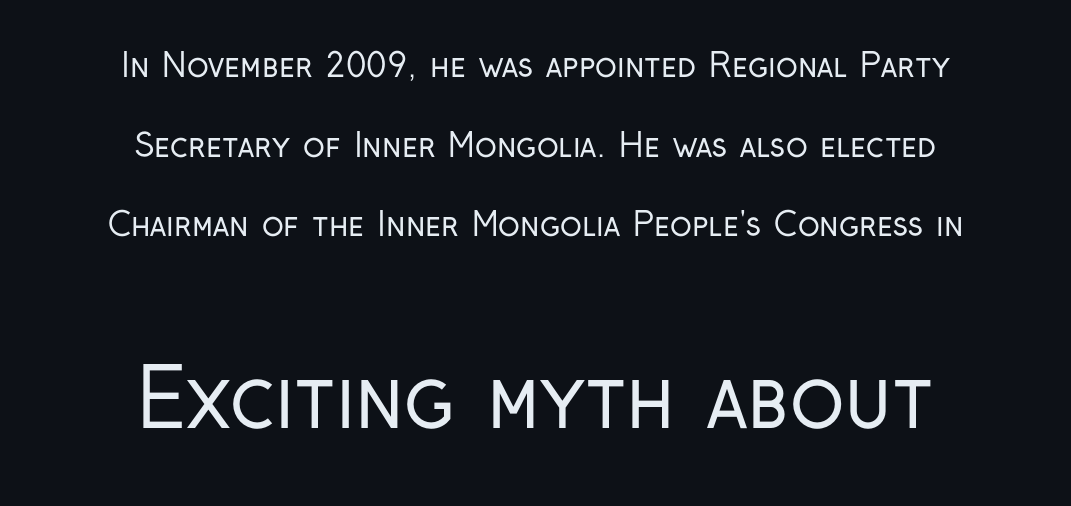
{"serif": "no", "italic": "no", "bold": "no", "weight": "regular", "width": "condensed", "stroke_contrast": "low", "x_height": "medium", "monospaced": "no", "underline": "no", "align": "center", "line_spacing": "loose", "line_spacing_ratio": 2.49, "letter_spacing": "normal", "letter_spacing_em": 0.0, "larger_block": "second", "size_ratio": 2.5, "glyph_px": 80}
